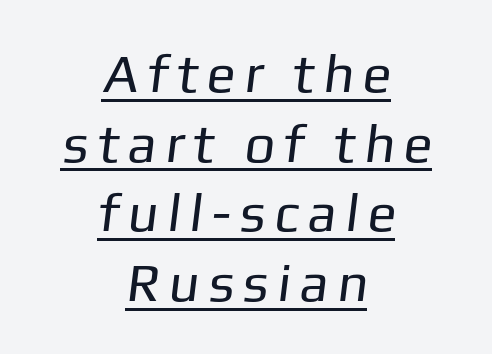
The image shows 54 px regular-weight sans-serif type; set centered, normal line spacing (1.29x), underlined; low stroke contrast and a medium x-height.
